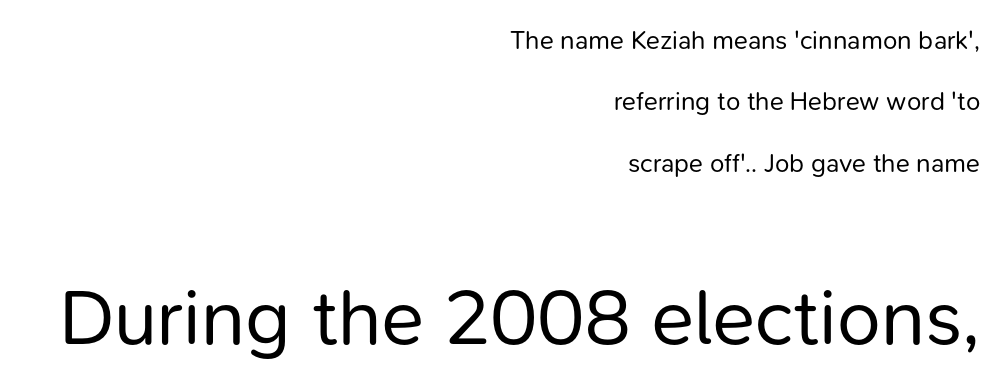
The vertical gap from one line to the next is large. Proportional: the letters do not fall into vertical columns. Just letters on the line, the space beneath them empty. Caption: upper text group reduced, lower text group enlarged. Characters follow at the spacing the type designer built in. The cut favours lightness, reaching ordinary text weight at its darkest.
